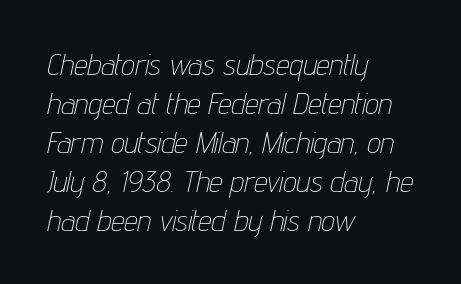
The passage shown has conventional tracking throughout. Students, observe: this is what conventionally led text looks like. The specimen omits any rule beneath the text block's lines. No heavy texture on the line: the type isn't bold. The specimen reads as italic at a glance.
